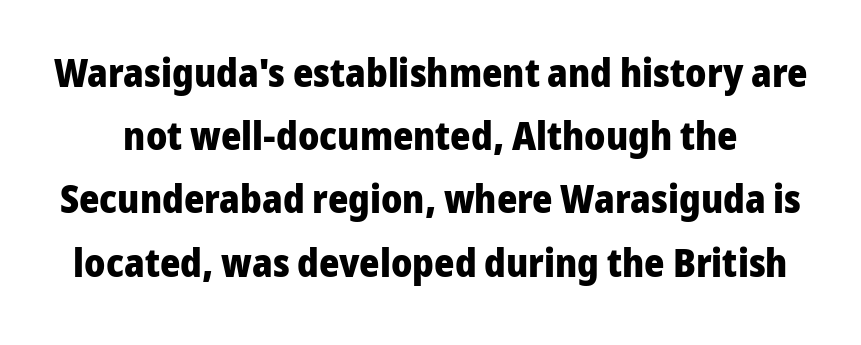
How are the letters spaced? Ordinarily, with no added tracking. Do the characters align in a grid? No, the font is proportional. Each new line begins a customary step beneath the previous one. The passage shown is not underscored anywhere.
